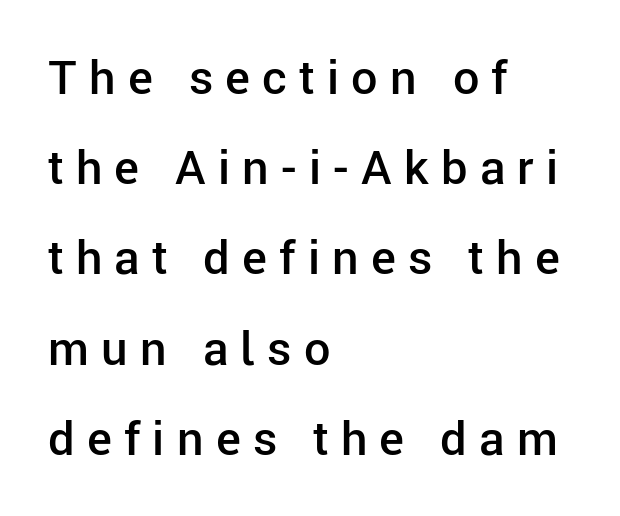
Vertical spacing — loose. Between one letter and the next there's a generous, obvious gap. The letters carry no serifs — their stems end cleanly without finishing strokes. The rendering uses natural spacing where letterforms have individual widths. Underline: absent.
